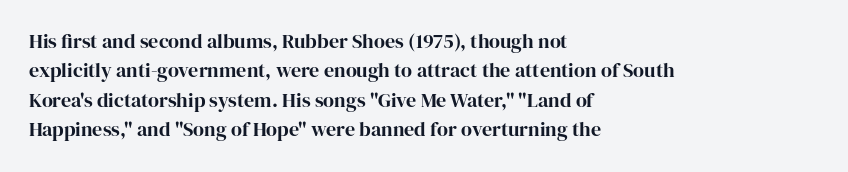
{"italic": "no", "underline": "no", "align": "left", "line_spacing": "normal", "line_spacing_ratio": 1.47, "letter_spacing": "normal", "letter_spacing_em": 0.0, "glyph_px": 20}
